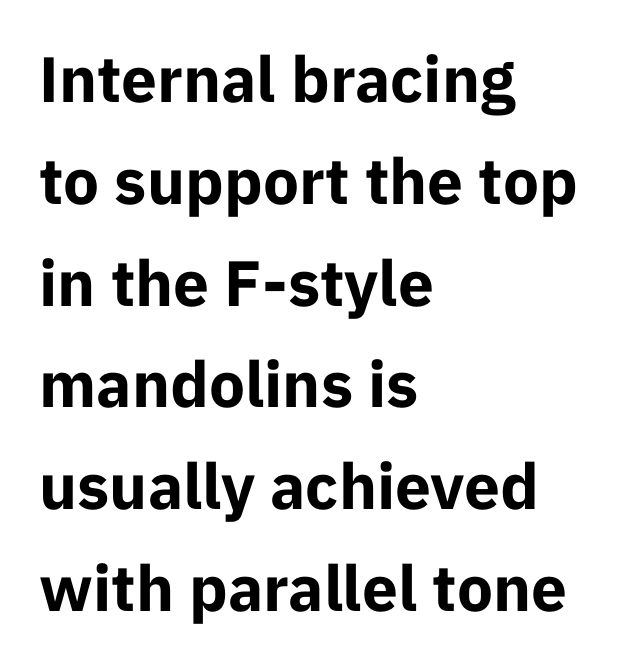
The image shows 64 px bold sans-serif type, upright; set left-aligned, normal line spacing (1.59x), normal letter spacing, not underlined; low stroke contrast and a medium x-height.
